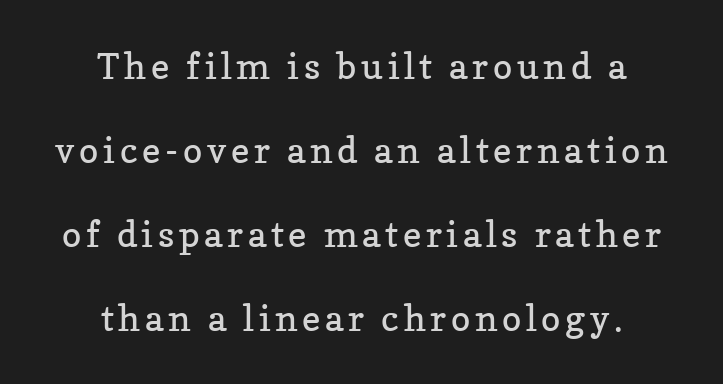
Q: Is the text bold? A: No.
Q: Is the text italic (slanted)? A: No, it is upright.
Q: Is the typeface a serif or a sans-serif typeface? A: Serif.
Q: Is the text underlined? A: No.
Q: How is the paragraph aligned? A: Centered.
Q: Is the spacing between lines tight, normal or loose? A: Loose.
Q: Width (condensed, normal, or wide)? A: Normal.
Q: Stroke contrast? A: Low.
Q: x-height? A: Medium.
Q: Monospaced? A: No.
